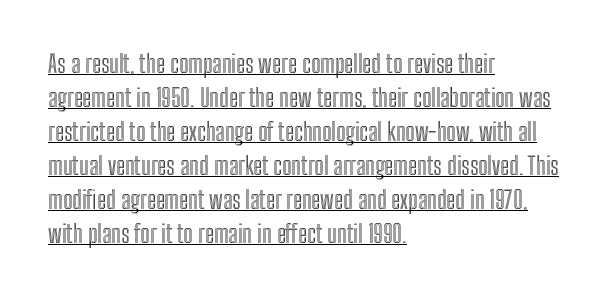
Q: Is the text italic (slanted)? A: No, it is upright.
Q: Is the text underlined? A: Yes.
Q: How is the paragraph aligned? A: Left-aligned.
Q: Is the spacing between letters normal or unusually wide? A: Normal.
Q: Is the spacing between lines tight, normal or loose? A: Normal.
